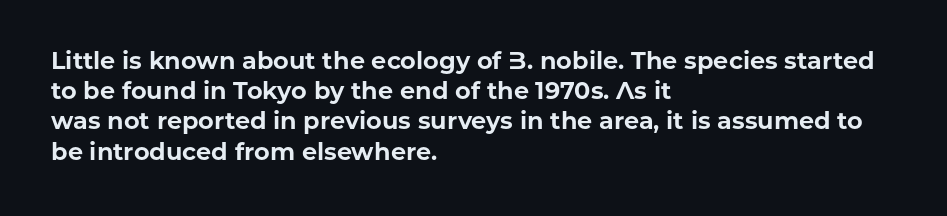
{"italic": "no", "bold": "yes", "underline": "no", "align": "left", "line_spacing": "normal", "line_spacing_ratio": 1.26, "letter_spacing": "normal", "letter_spacing_em": 0.0, "glyph_px": 24}
